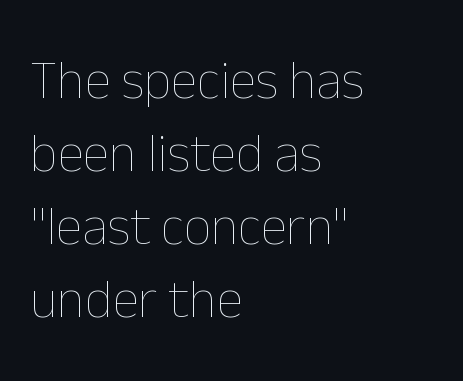
In CSS terms this would be text-align: left. This is the regular roman posture of the typeface. No extra tracking has been applied to these lines. Weight: in the light-to-regular range. Bare-footed words on every line.
